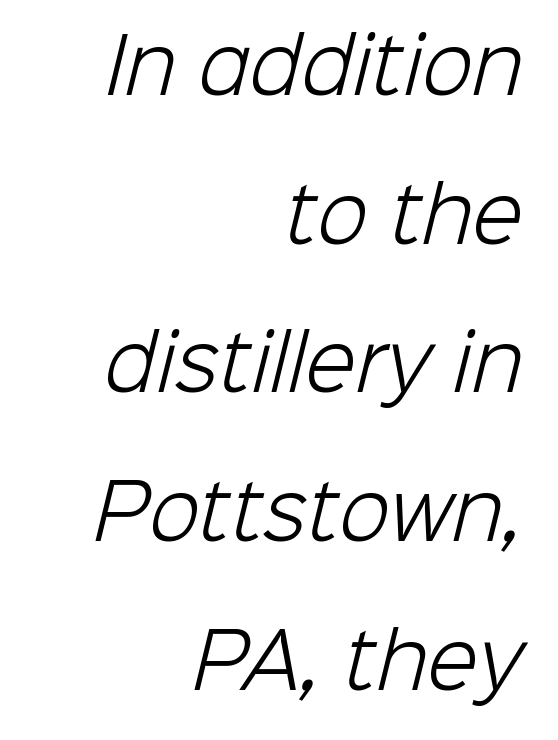
{"serif": "no", "bold": "no", "weight": "light", "width": "normal", "stroke_contrast": "low", "x_height": "medium", "monospaced": "no", "underline": "no", "align": "right", "line_spacing": "loose", "line_spacing_ratio": 2.01, "letter_spacing": "normal", "letter_spacing_em": 0.0, "glyph_px": 74}
